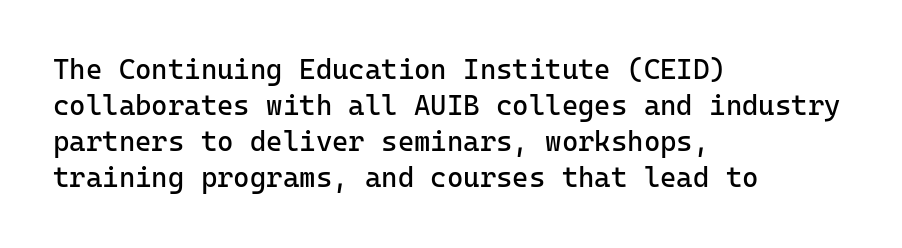
Q: Is the text bold? A: No.
Q: Is the text italic (slanted)? A: No, it is upright.
Q: Is the typeface a serif or a sans-serif typeface? A: Sans-serif.
Q: Is the text underlined? A: No.
Q: How is the paragraph aligned? A: Left-aligned.
Q: Is the spacing between letters normal or unusually wide? A: Normal.
Q: Is the spacing between lines tight, normal or loose? A: Normal.
Q: Width (condensed, normal, or wide)? A: Normal.
Q: Stroke contrast? A: Low.
Q: x-height? A: Medium.
Q: Monospaced? A: Yes.
